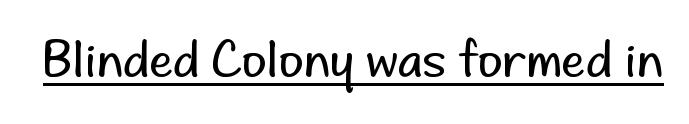
{"serif": "no", "italic": "no", "bold": "no", "weight": "regular", "width": "normal", "stroke_contrast": "low", "x_height": "small", "monospaced": "no", "underline": "yes", "letter_spacing": "normal", "letter_spacing_em": 0.0, "glyph_px": 48}
